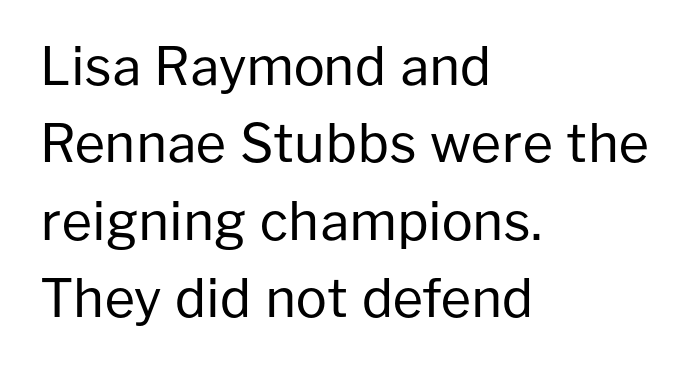
The image shows 52 px regular-weight sans-serif type, upright; set left-aligned, normal line spacing (1.49x), normal letter spacing, not underlined; low stroke contrast and a medium x-height.
